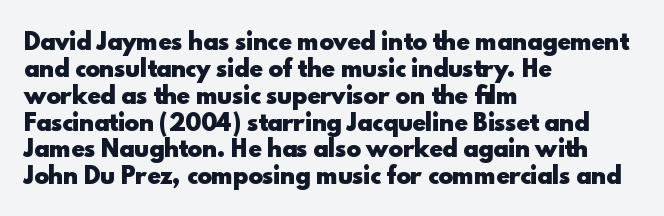
{"italic": "no", "bold": "yes", "underline": "no", "align": "left", "line_spacing_ratio": 1.22, "letter_spacing": "normal", "letter_spacing_em": 0.0, "glyph_px": 22}
